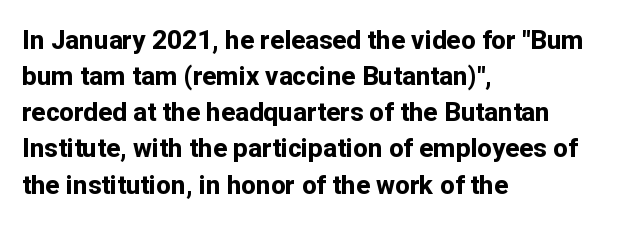
{"italic": "no", "bold": "yes", "underline": "no", "align": "left", "line_spacing": "normal", "line_spacing_ratio": 1.39, "letter_spacing": "normal", "letter_spacing_em": 0.0, "glyph_px": 26}
